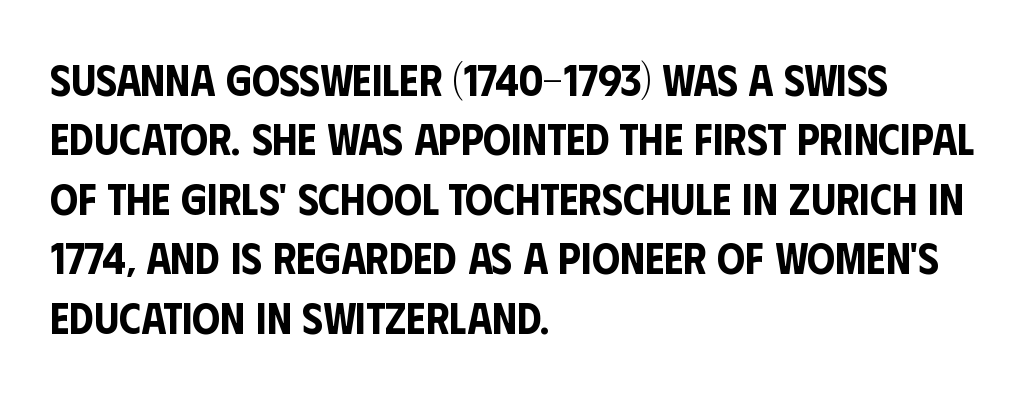
Q: Is the text italic (slanted)? A: No, it is upright.
Q: Is the typeface a serif or a sans-serif typeface? A: Sans-serif.
Q: Is the text underlined? A: No.
Q: How is the paragraph aligned? A: Left-aligned.
Q: Is the spacing between letters normal or unusually wide? A: Normal.
Q: Is the spacing between lines tight, normal or loose? A: Normal.
Q: Width (condensed, normal, or wide)? A: Condensed.
Q: Stroke contrast? A: Low.
Q: x-height? A: Large.
Q: Monospaced? A: No.
